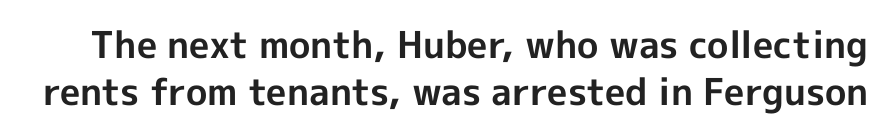
The image shows 37 px bold sans-serif type, upright; set normal line spacing (1.27x), normal letter spacing, not underlined; a medium x-height.
